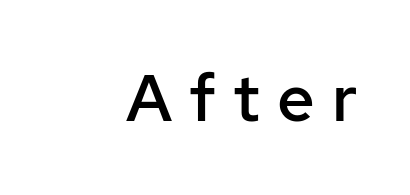
{"serif": "no", "italic": "no", "bold": "semi", "weight": "semibold", "width": "normal", "stroke_contrast": "low", "x_height": "medium", "monospaced": "no", "underline": "no", "letter_spacing": "wide", "letter_spacing_em": 0.26, "glyph_px": 66}
